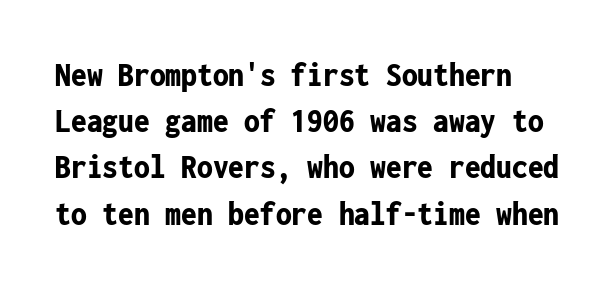
{"serif": "no", "italic": "no", "bold": "yes", "weight": "bold", "width": "condensed", "stroke_contrast": "low", "x_height": "medium", "monospaced": "yes", "underline": "no", "line_spacing": "normal", "line_spacing_ratio": 1.32, "letter_spacing": "normal", "letter_spacing_em": 0.0, "glyph_px": 35}
